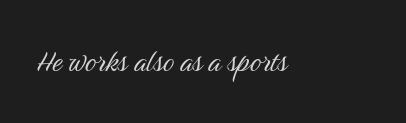
{"serif": "no", "bold": "no", "weight": "light", "width": "condensed", "stroke_contrast": "medium", "x_height": "medium", "monospaced": "no", "underline": "no", "letter_spacing": "normal", "letter_spacing_em": 0.0, "glyph_px": 35}
